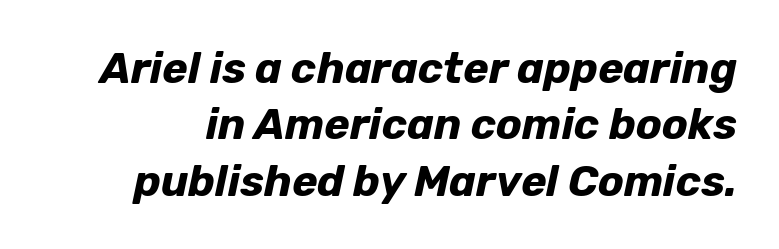
{"italic": "yes", "lean": "right", "slant_degrees": 12, "bold": "yes", "weight": "bold", "width": "normal", "stroke_contrast": "low", "x_height": "medium", "monospaced": "no", "underline": "no", "line_spacing": "normal", "line_spacing_ratio": 1.31, "letter_spacing": "normal", "letter_spacing_em": 0.0, "glyph_px": 43}
